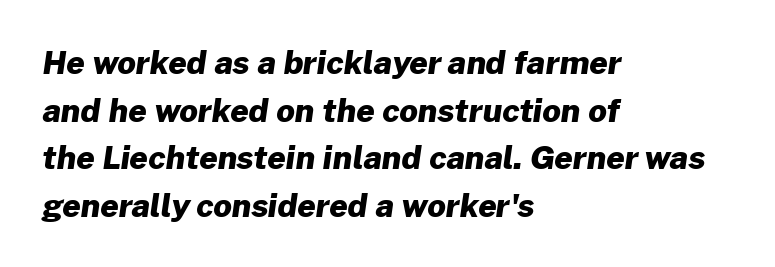
{"serif": "no", "bold": "yes", "weight": "heavy", "width": "normal", "stroke_contrast": "low", "x_height": "medium", "monospaced": "no", "underline": "no", "align": "left", "line_spacing": "normal", "line_spacing_ratio": 1.49, "letter_spacing": "normal", "letter_spacing_em": 0.0, "glyph_px": 32}
